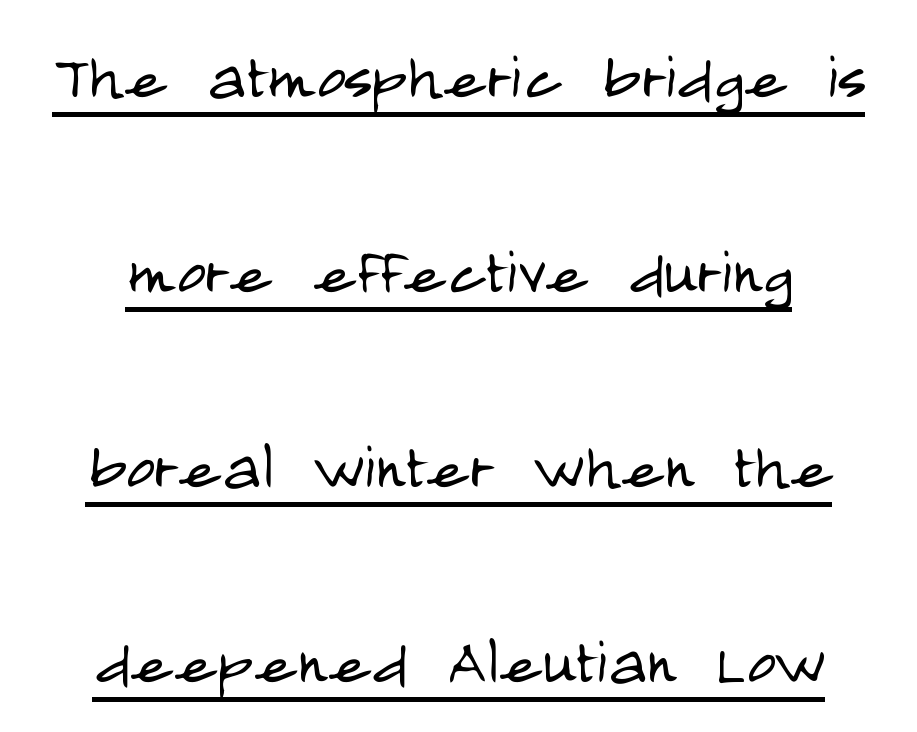
{"serif": "no", "italic": "no", "bold": "no", "weight": "light", "width": "condensed", "stroke_contrast": "low", "x_height": "large", "monospaced": "no", "underline": "yes", "line_spacing": "loose", "line_spacing_ratio": 2.47, "letter_spacing": "normal", "letter_spacing_em": 0.0, "glyph_px": 79}
